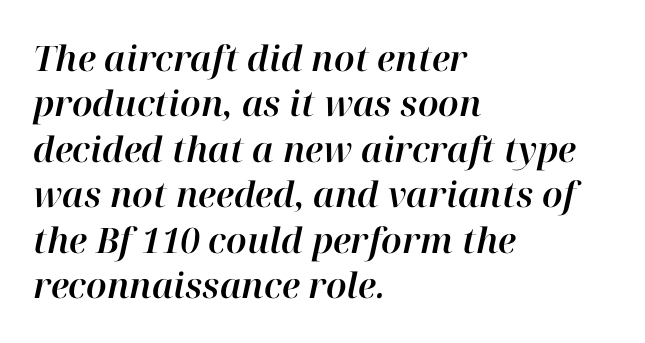
Horizontal alignment here is leftward, the default for most running prose. No word sits above an underline. These lines sit exactly where default settings would place them. Spacing between characters is what you'd get straight out of the box. Rendered with sloped, italic letterforms.
